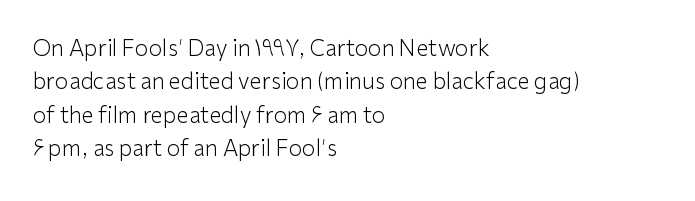
Summary of vertical rhythm: regular, with standard interline spacing. No extra ink here — the face is not bold. Quick note: not italic, upright. Horizontal alignment here is leftward, the default for most running prose.
